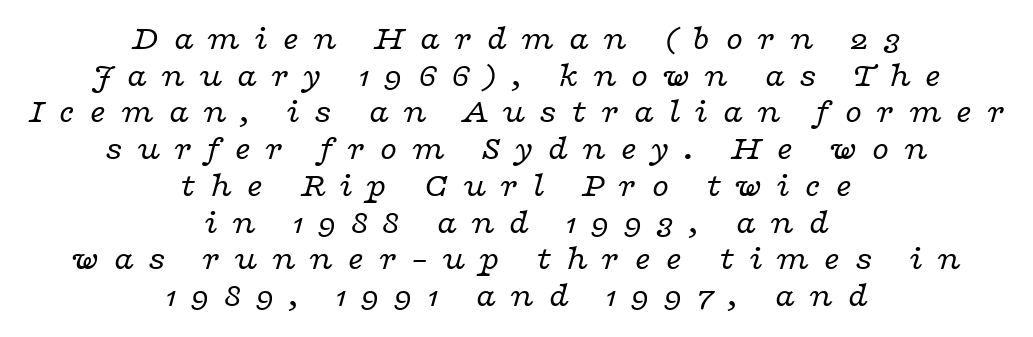
Notice how the passage keeps no hard edge, just a central spine. Italic: yes, the glyphs are oblique. Is this a fixed-width face? No — the glyphs have proportional, varying widths. Lines of text with bare space underneath.
